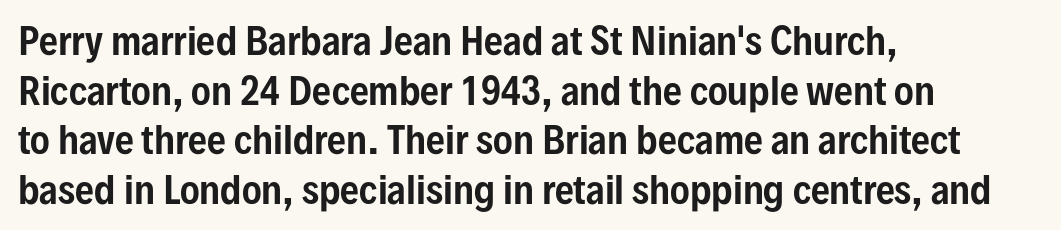
Q: Is the text italic (slanted)? A: No, it is upright.
Q: Is the typeface a serif or a sans-serif typeface? A: Sans-serif.
Q: Is the text underlined? A: No.
Q: How is the paragraph aligned? A: Left-aligned.
Q: Is the spacing between letters normal or unusually wide? A: Normal.
Q: Is the spacing between lines tight, normal or loose? A: Normal.
Q: Width (condensed, normal, or wide)? A: Condensed.
Q: Stroke contrast? A: Low.
Q: x-height? A: Medium.
Q: Monospaced? A: No.
